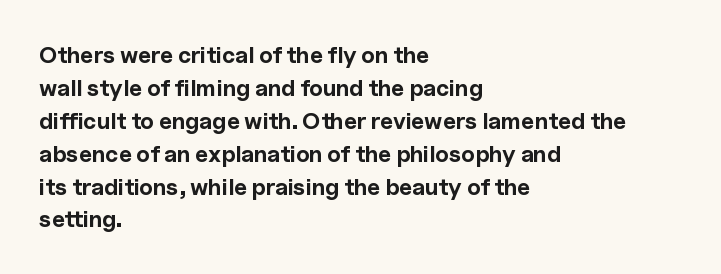
The gaps between neighbouring characters are ordinary and unremarkable. A dark, heavy texture on the line: the type is bold. Leftover space on each line is placed entirely after the last word. Reading down the column, the eye jumps a familiar distance to each next line. This is the regular roman posture of the typeface.
